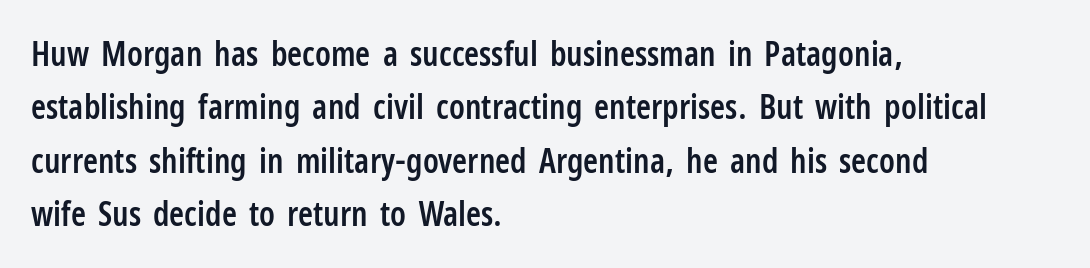
Q: Is the text bold? A: Semi-bold.
Q: Is the text italic (slanted)? A: No, it is upright.
Q: Is the typeface a serif or a sans-serif typeface? A: Sans-serif.
Q: Is the text underlined? A: No.
Q: How is the paragraph aligned? A: Left-aligned.
Q: Is the spacing between letters normal or unusually wide? A: Normal.
Q: Is the spacing between lines tight, normal or loose? A: Normal.
Q: Width (condensed, normal, or wide)? A: Condensed.
Q: Stroke contrast? A: Low.
Q: x-height? A: Medium.
Q: Monospaced? A: No.
